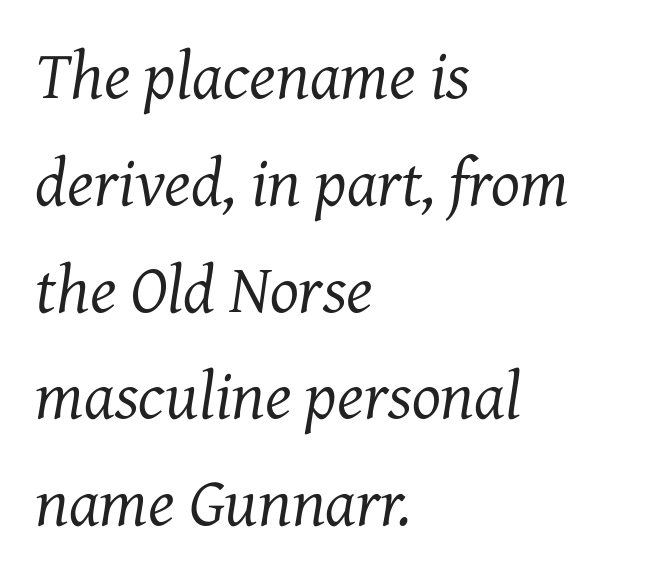
The image shows 68 px regular-weight serif type, italic (leaning right); set left-aligned, normal line spacing (1.57x), normal letter spacing, not underlined; medium stroke contrast and a medium x-height.
